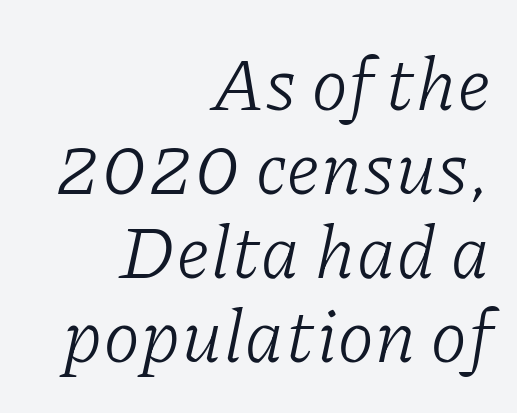
Q: Is the text bold? A: No.
Q: Is the text italic (slanted)? A: Yes, it leans right by about 11 degrees.
Q: Is the typeface a serif or a sans-serif typeface? A: Serif.
Q: Is the text underlined? A: No.
Q: How is the paragraph aligned? A: Right-aligned.
Q: Is the spacing between letters normal or unusually wide? A: Normal.
Q: Is the spacing between lines tight, normal or loose? A: Tight.
Q: Width (condensed, normal, or wide)? A: Normal.
Q: Stroke contrast? A: Low.
Q: x-height? A: Medium.
Q: Monospaced? A: No.
